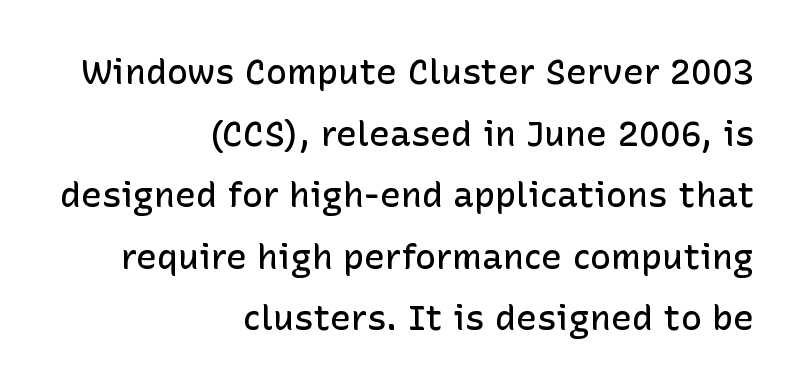
Every letter is mildly thick-stroked: semibold rather than bold. Type style note: lacks serifs. Ascenders rise straight up at ninety degrees. This rendering leaves character spacing at its baseline value. Descenders are the only things crossing below the line. These lines are rendered in a variable-pitch font.
